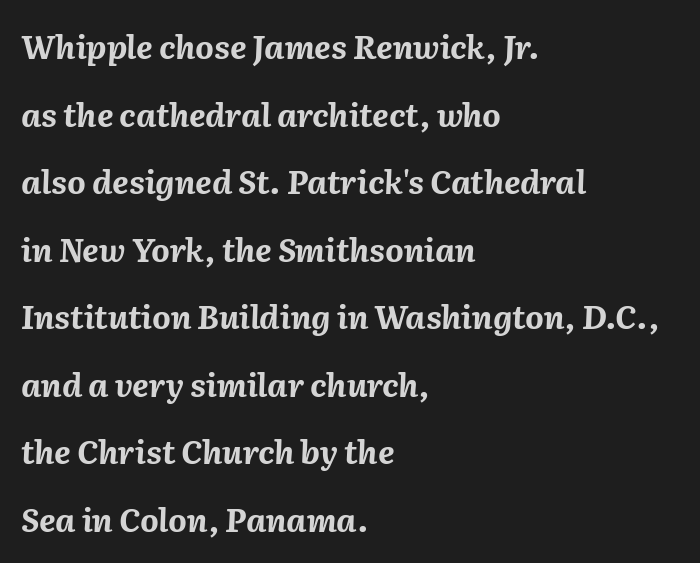
Q: Is the text bold? A: Yes.
Q: Is the text italic (slanted)? A: Yes, it leans right by about 2 degrees.
Q: Is the text underlined? A: No.
Q: How is the paragraph aligned? A: Left-aligned.
Q: Is the spacing between letters normal or unusually wide? A: Normal.
Q: Is the spacing between lines tight, normal or loose? A: Loose.
Q: Width (condensed, normal, or wide)? A: Normal.
Q: Stroke contrast? A: Medium.
Q: x-height? A: Medium.
Q: Monospaced? A: No.
